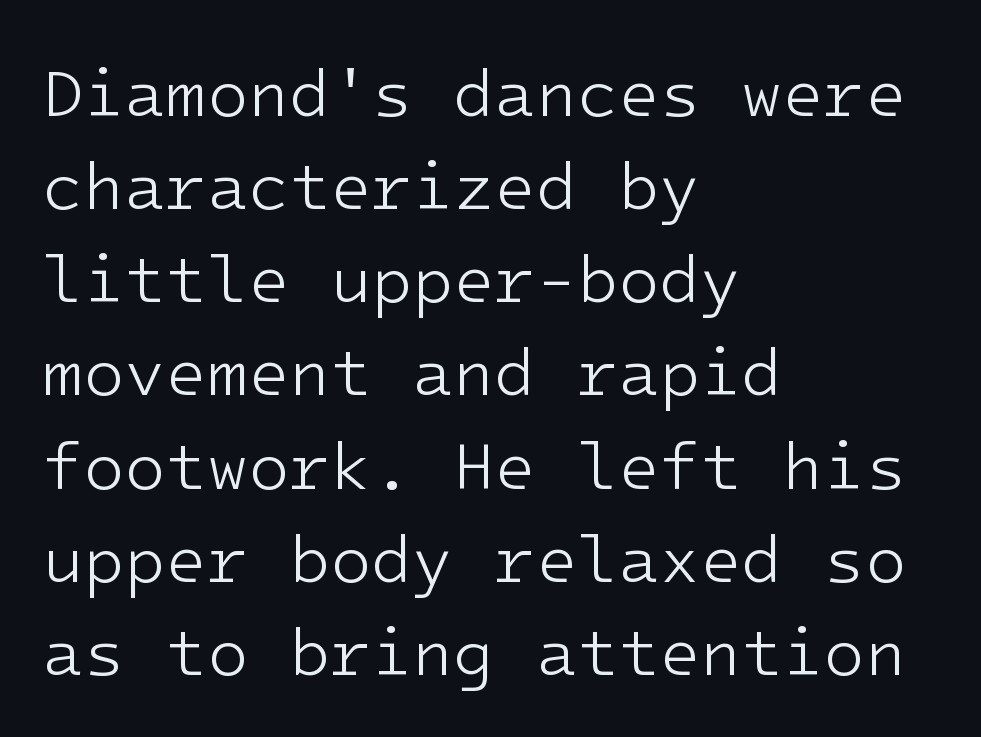
{"serif": "no", "italic": "no", "bold": "no", "weight": "light", "width": "normal", "stroke_contrast": "low", "x_height": "medium", "underline": "no", "align": "left", "line_spacing": "normal", "line_spacing_ratio": 1.39, "letter_spacing": "normal", "letter_spacing_em": 0.0, "glyph_px": 67}
